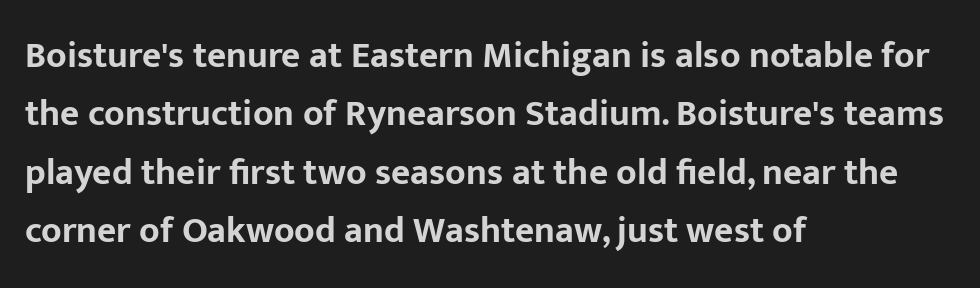
Q: Is the text bold? A: Yes.
Q: Is the text italic (slanted)? A: No, it is upright.
Q: Is the typeface a serif or a sans-serif typeface? A: Sans-serif.
Q: Is the text underlined? A: No.
Q: How is the paragraph aligned? A: Left-aligned.
Q: Is the spacing between letters normal or unusually wide? A: Normal.
Q: Is the spacing between lines tight, normal or loose? A: Normal.
Q: Width (condensed, normal, or wide)? A: Normal.
Q: Stroke contrast? A: Low.
Q: x-height? A: Medium.
Q: Monospaced? A: No.
